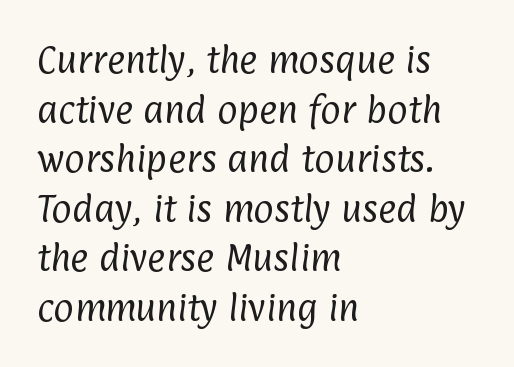
Q: Is the text bold? A: No.
Q: Is the typeface a serif or a sans-serif typeface? A: Sans-serif.
Q: Is the text underlined? A: No.
Q: How is the paragraph aligned? A: Left-aligned.
Q: Is the spacing between letters normal or unusually wide? A: Normal.
Q: Is the spacing between lines tight, normal or loose? A: Normal.
Q: Width (condensed, normal, or wide)? A: Condensed.
Q: Stroke contrast? A: Low.
Q: x-height? A: Medium.
Q: Monospaced? A: No.
